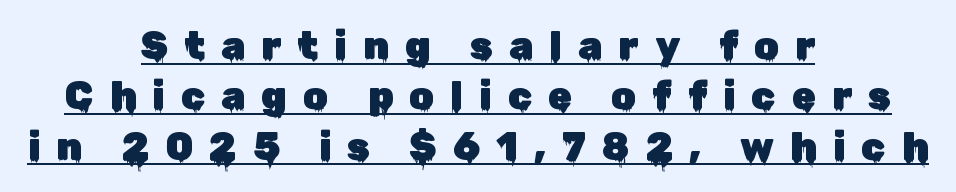
Q: Is the text italic (slanted)? A: No, it is upright.
Q: Is the typeface a serif or a sans-serif typeface? A: Sans-serif.
Q: Is the text underlined? A: Yes.
Q: How is the paragraph aligned? A: Centered.
Q: Is the spacing between letters normal or unusually wide? A: Unusually wide.
Q: Is the spacing between lines tight, normal or loose? A: Normal.
Q: Width (condensed, normal, or wide)? A: Normal.
Q: Stroke contrast? A: Low.
Q: x-height? A: Medium.
Q: Monospaced? A: No.
